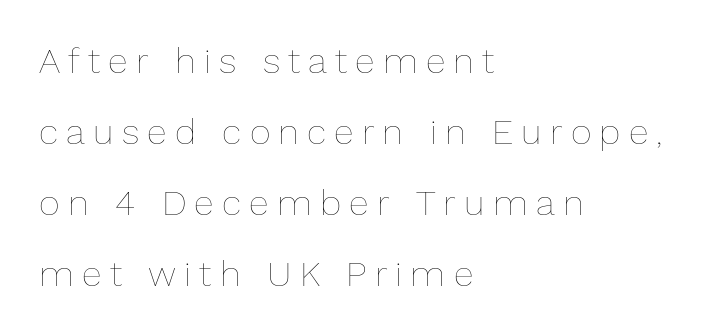
Q: Is the text bold? A: No.
Q: Is the text italic (slanted)? A: No, it is upright.
Q: Is the text underlined? A: No.
Q: How is the paragraph aligned? A: Left-aligned.
Q: Is the spacing between letters normal or unusually wide? A: Unusually wide.
Q: Is the spacing between lines tight, normal or loose? A: Loose.
Q: Width (condensed, normal, or wide)? A: Normal.
Q: Stroke contrast? A: Low.
Q: x-height? A: Medium.
Q: Monospaced? A: No.
